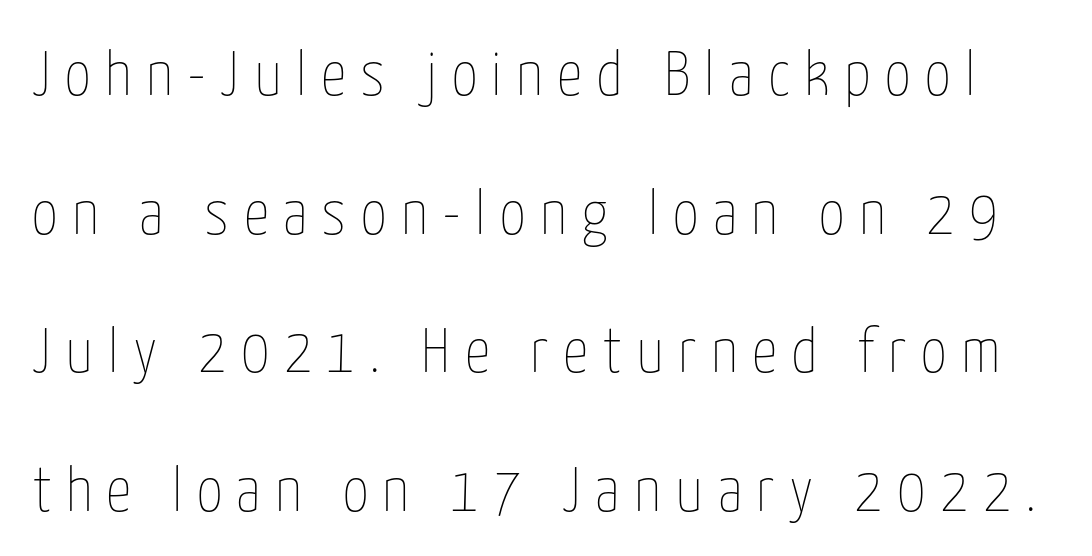
Vertically, the passage feels expansive, rows floating well apart. Tracking here is generous; glyphs stand well apart from one another. The letters advance in unequal steps, a hallmark of proportional type. No word sits above an underline.
